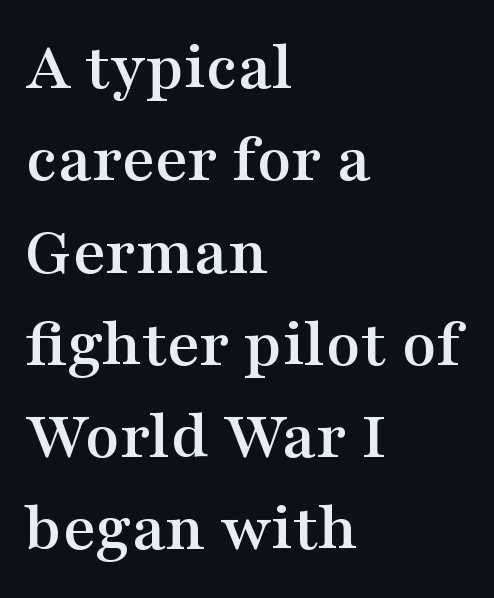
The image shows 71 px wide serif type, upright; set left-aligned, normal line spacing (1.3x), normal letter spacing, not underlined; medium stroke contrast and a medium x-height.
